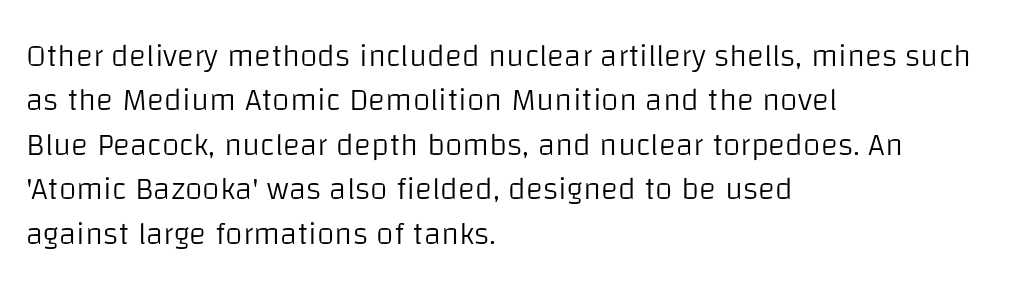
{"serif": "no", "italic": "no", "bold": "no", "weight": "light", "width": "normal", "stroke_contrast": "low", "x_height": "large", "monospaced": "no", "underline": "no", "align": "left", "line_spacing": "normal", "line_spacing_ratio": 1.39, "letter_spacing": "normal", "letter_spacing_em": 0.0, "glyph_px": 32}
